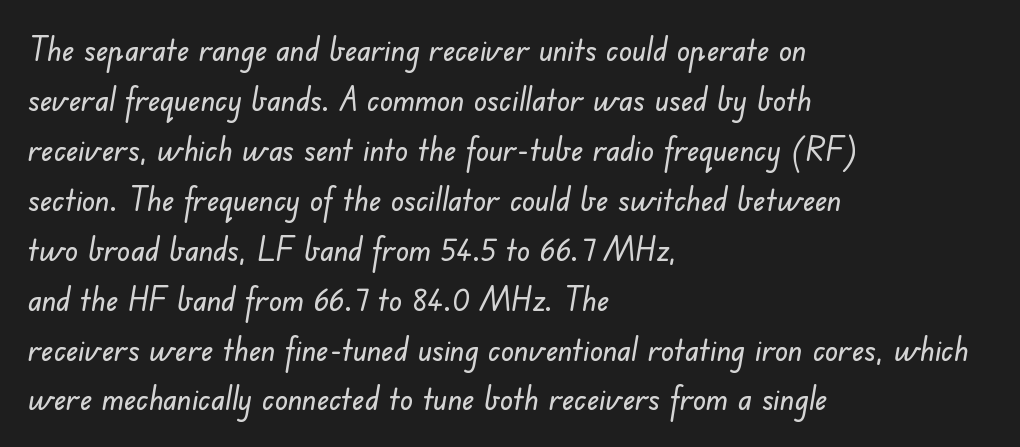
The foot of each line stays bare and open. Teacher's note: observe the even left margin — that is flush-left alignment. No feet cap the strokes, marking this as sans-serif type. What stands out about the letter spacing? Nothing — it is the standard amount. Looks like regular typesetting: each glyph gets only the width it needs.
